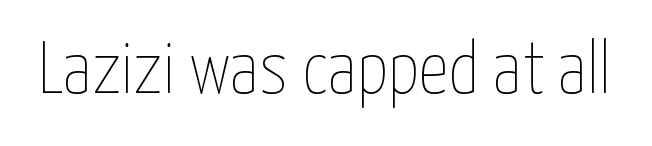
The image shows 74 px thin, condensed type, upright; set normal letter spacing, not underlined; low stroke contrast and a medium x-height.
